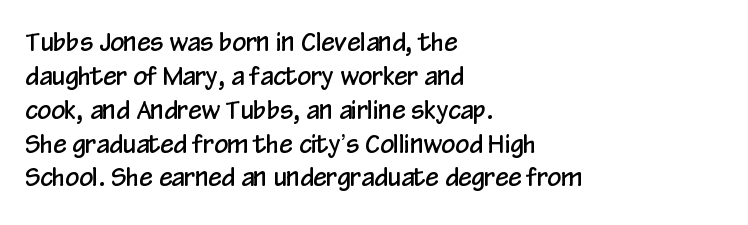
{"italic": "no", "underline": "no", "align": "left", "line_spacing": "normal", "line_spacing_ratio": 1.41, "letter_spacing": "normal", "letter_spacing_em": 0.0, "glyph_px": 24}
